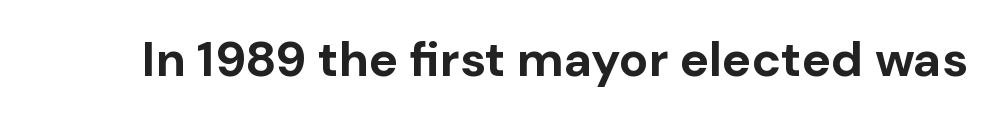
{"serif": "no", "italic": "no", "bold": "yes", "weight": "bold", "width": "normal", "stroke_contrast": "low", "x_height": "medium", "monospaced": "no", "underline": "no", "letter_spacing": "normal", "letter_spacing_em": 0.0, "glyph_px": 49}
